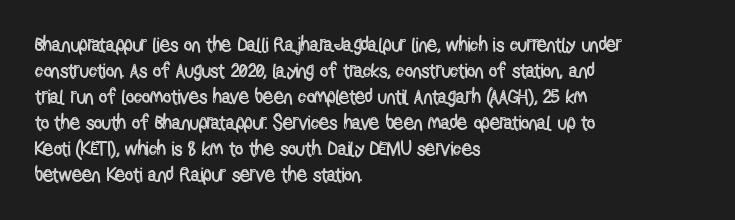
The image shows 20 px text type, upright; set left-aligned, normal line spacing (1.3x), normal letter spacing, not underlined.
